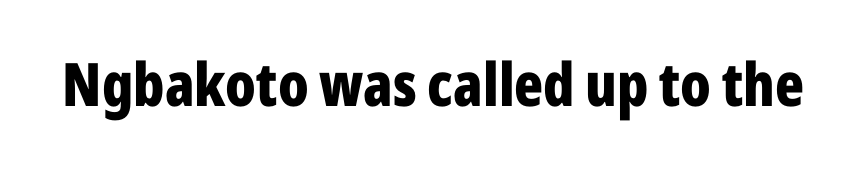
Nope, not italic — everything's standing straight. The rendering shows plain stroke endings on the letterforms — a sans-serif design. In terms of letterspacing, this is plain default setting. Any mark beneath the type? The region is blank. Stroke thickness is high; the sample reads as a true bold. A typesetter would call this proportional, since set widths differ per character.
